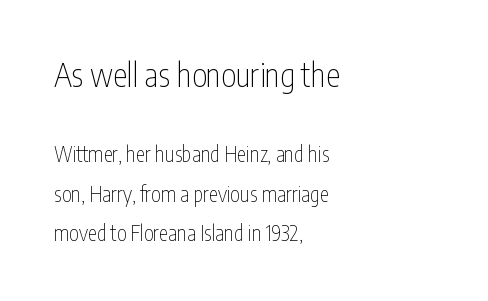
{"serif": "no", "italic": "no", "bold": "no", "weight": "thin", "width": "condensed", "stroke_contrast": "low", "x_height": "medium", "monospaced": "no", "underline": "no", "align": "left", "line_spacing_ratio": 1.89, "letter_spacing": "normal", "letter_spacing_em": 0.0, "larger_block": "first", "size_ratio": 1.52, "glyph_px": 32}
